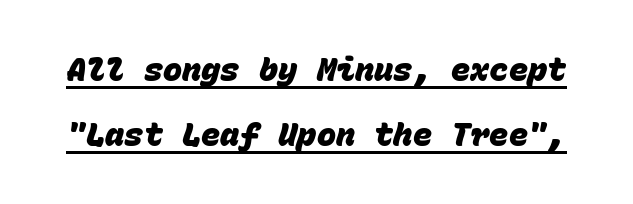
Q: Is the text bold? A: Yes.
Q: Is the typeface a serif or a sans-serif typeface? A: Sans-serif.
Q: Is the text underlined? A: Yes.
Q: Is the spacing between letters normal or unusually wide? A: Normal.
Q: Is the spacing between lines tight, normal or loose? A: Loose.
Q: Width (condensed, normal, or wide)? A: Normal.
Q: Stroke contrast? A: Low.
Q: x-height? A: Large.
Q: Monospaced? A: Yes.
